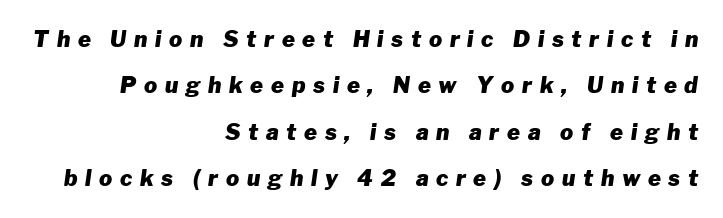
Does extra space separate the letters? Yes, quite a lot of it. The string is rendered with underlining switched off. The letters are slanted; this is an italic face. Leading: increased. Is the type bold? Yes — the strokes are clearly thick and heavy. Horizontally, the lines are justified to the trailing edge only.
